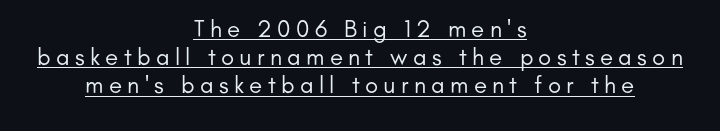
The image shows 24 px text type, upright; set centered, line spacing 1.17x, unusually wide letter spacing (+0.22 em), underlined.
